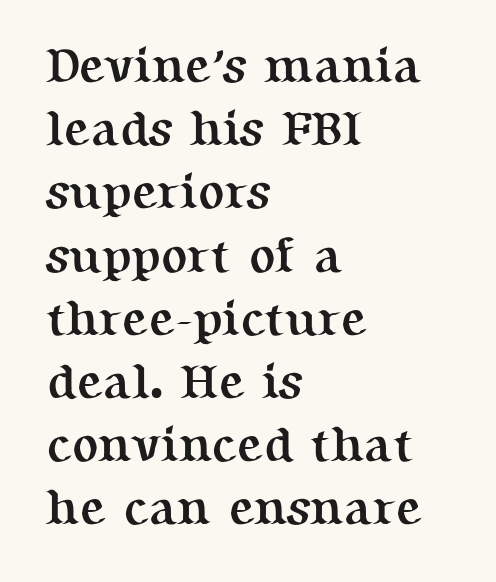
Q: Is the text bold? A: Yes.
Q: Is the text italic (slanted)? A: No, it is upright.
Q: Is the typeface a serif or a sans-serif typeface? A: Serif.
Q: Is the text underlined? A: No.
Q: How is the paragraph aligned? A: Left-aligned.
Q: Is the spacing between letters normal or unusually wide? A: Normal.
Q: Is the spacing between lines tight, normal or loose? A: Normal.
Q: Width (condensed, normal, or wide)? A: Normal.
Q: Stroke contrast? A: Medium.
Q: x-height? A: Medium.
Q: Monospaced? A: No.
